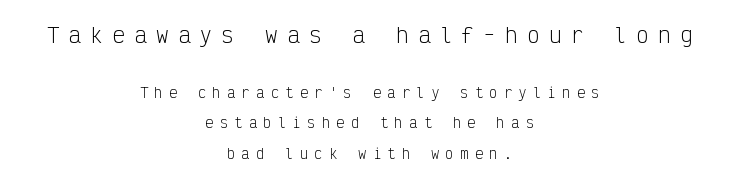
Q: Is the text bold? A: No.
Q: Is the text italic (slanted)? A: No, it is upright.
Q: Is the text underlined? A: No.
Q: How is the paragraph aligned? A: Centered.
Q: Is the spacing between letters normal or unusually wide? A: Unusually wide.
Q: Is the spacing between lines tight, normal or loose? A: Loose.
Q: Which block of text is set in a larger size, the first (top) or the second (bottom)? A: The first (top) one.
